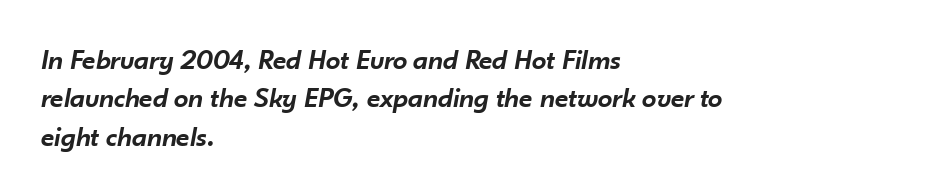
Q: Is the text bold? A: Semi-bold.
Q: Is the text italic (slanted)? A: Yes, it leans right by about 10 degrees.
Q: Is the text underlined? A: No.
Q: How is the paragraph aligned? A: Left-aligned.
Q: Is the spacing between letters normal or unusually wide? A: Normal.
Q: Is the spacing between lines tight, normal or loose? A: Normal.
Q: Width (condensed, normal, or wide)? A: Normal.
Q: Stroke contrast? A: Low.
Q: x-height? A: Small.
Q: Monospaced? A: No.
